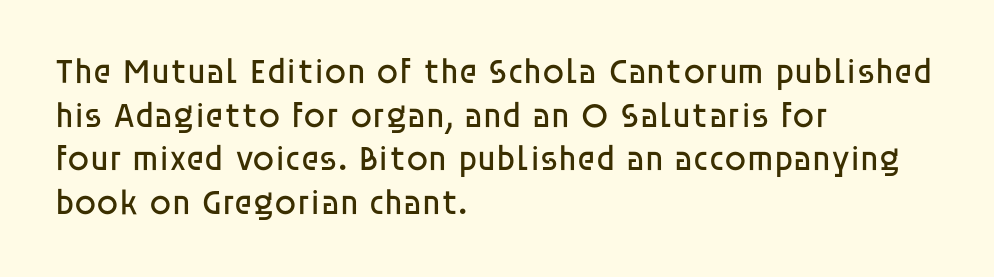
{"serif": "no", "italic": "no", "bold": "no", "weight": "regular", "width": "normal", "stroke_contrast": "low", "x_height": "large", "monospaced": "no", "underline": "no", "align": "left", "line_spacing": "normal", "line_spacing_ratio": 1.25, "letter_spacing": "normal", "letter_spacing_em": 0.0, "glyph_px": 35}
